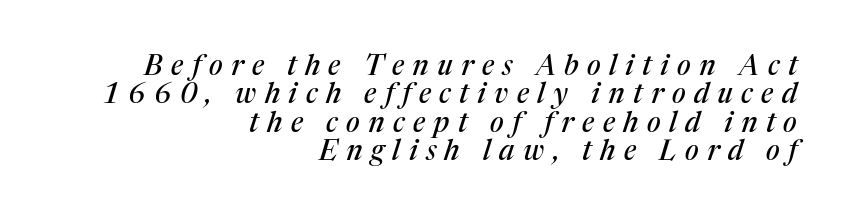
The face used here is seriffed, in the tradition of book romans. This rendering features lettering with no underline. Characters follow at a spacing far wider than the type designer built in. Looks like regular typesetting: each glyph gets only the width it needs. Which margin do the lines hug? The right one — the left edge is uneven.
